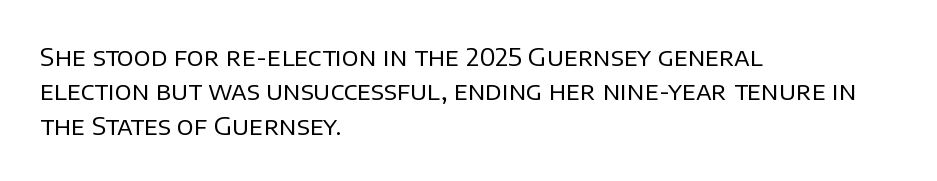
Q: Is the text bold? A: No.
Q: Is the text italic (slanted)? A: No, it is upright.
Q: Is the text underlined? A: No.
Q: How is the paragraph aligned? A: Left-aligned.
Q: Is the spacing between letters normal or unusually wide? A: Normal.
Q: Is the spacing between lines tight, normal or loose? A: Normal.
